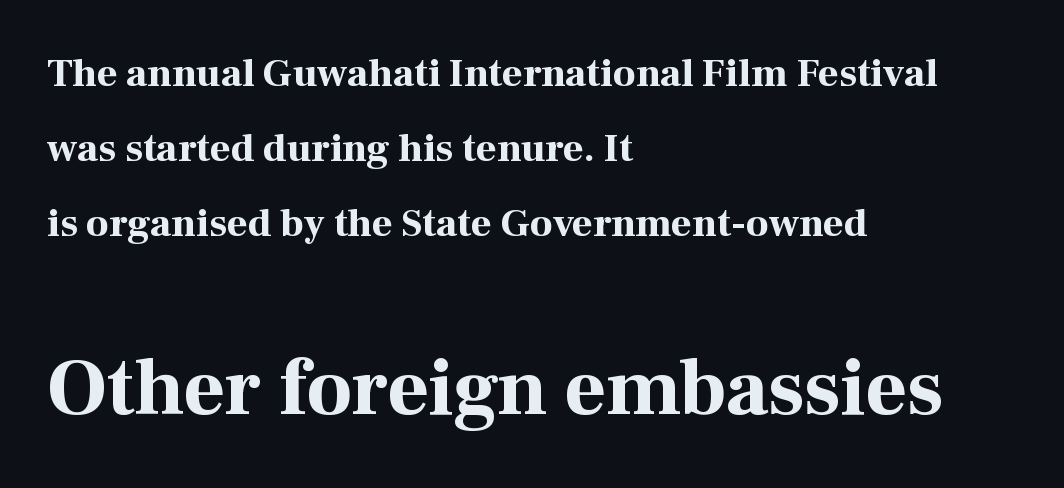
Q: Is the text bold? A: Yes.
Q: Is the text italic (slanted)? A: No, it is upright.
Q: Is the typeface a serif or a sans-serif typeface? A: Serif.
Q: Is the text underlined? A: No.
Q: How is the paragraph aligned? A: Left-aligned.
Q: Is the spacing between letters normal or unusually wide? A: Normal.
Q: Which block of text is set in a larger size, the first (top) or the second (bottom)? A: The second (bottom) one.
Q: Width (condensed, normal, or wide)? A: Normal.
Q: Stroke contrast? A: High.
Q: x-height? A: Medium.
Q: Monospaced? A: No.
